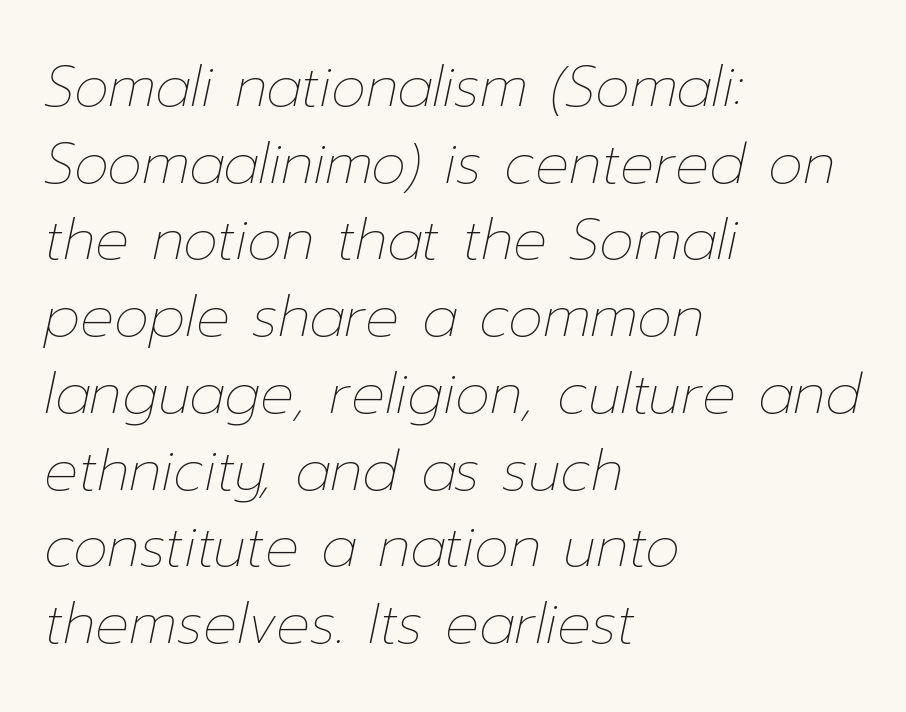
Q: Is the text bold? A: No.
Q: Is the text italic (slanted)? A: Yes, it leans right by about 12 degrees.
Q: Is the text underlined? A: No.
Q: How is the paragraph aligned? A: Left-aligned.
Q: Is the spacing between letters normal or unusually wide? A: Normal.
Q: Is the spacing between lines tight, normal or loose? A: Normal.
Q: Width (condensed, normal, or wide)? A: Normal.
Q: Stroke contrast? A: Low.
Q: x-height? A: Medium.
Q: Monospaced? A: No.
